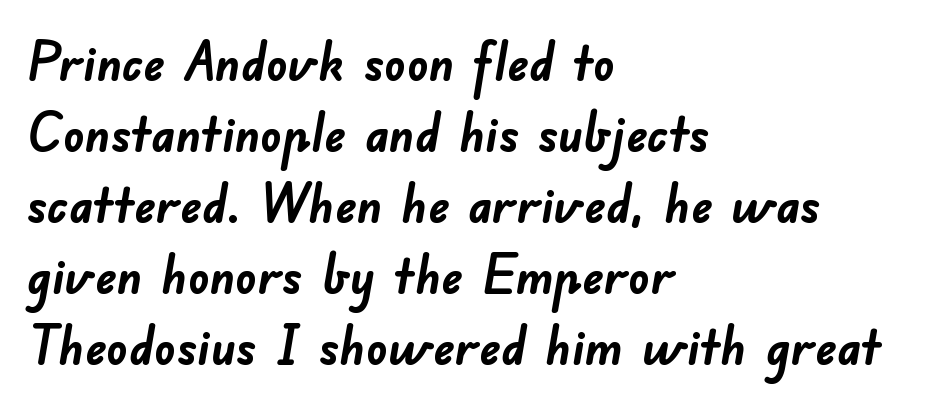
{"serif": "no", "bold": "yes", "weight": "semibold", "width": "normal", "stroke_contrast": "low", "x_height": "small", "monospaced": "no", "underline": "no", "align": "left", "line_spacing": "normal", "line_spacing_ratio": 1.34, "letter_spacing": "normal", "letter_spacing_em": 0.0, "glyph_px": 53}
